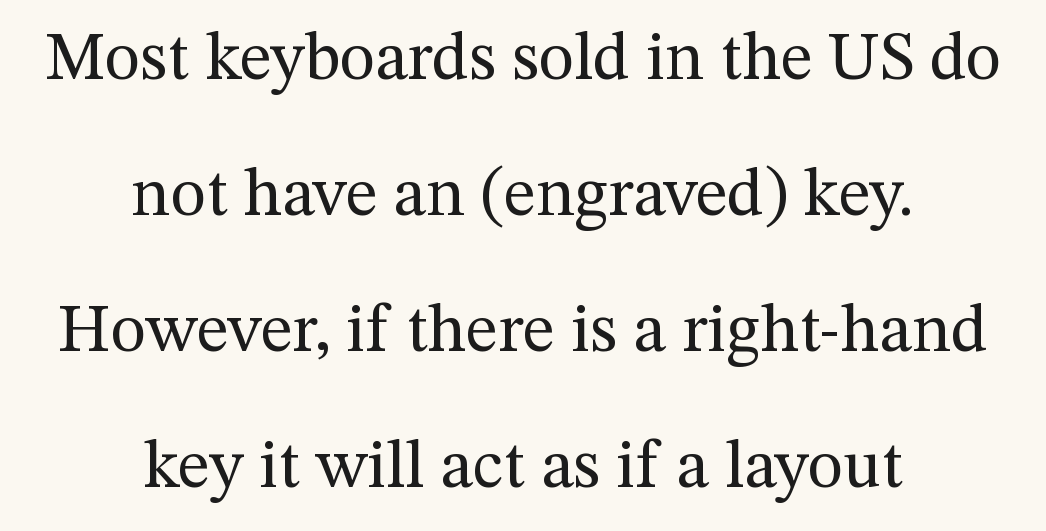
Q: Is the text bold? A: No.
Q: Is the text italic (slanted)? A: No, it is upright.
Q: Is the typeface a serif or a sans-serif typeface? A: Serif.
Q: Is the text underlined? A: No.
Q: How is the paragraph aligned? A: Centered.
Q: Is the spacing between letters normal or unusually wide? A: Normal.
Q: Is the spacing between lines tight, normal or loose? A: Loose.
Q: Width (condensed, normal, or wide)? A: Normal.
Q: Stroke contrast? A: Medium.
Q: x-height? A: Medium.
Q: Monospaced? A: No.
